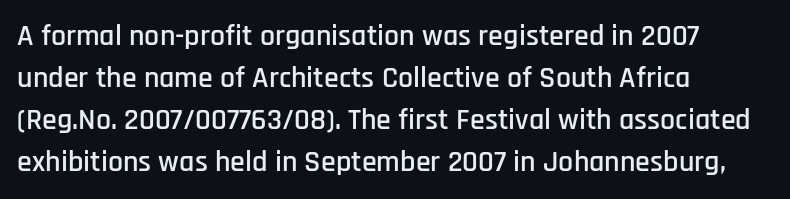
The image shows 30 px condensed sans-serif type, upright; set left-aligned, normal line spacing (1.4x), normal letter spacing, not underlined; low stroke contrast and a large x-height.
